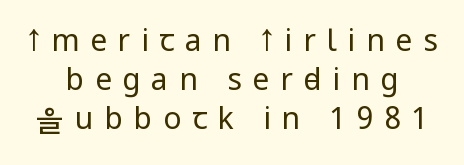
The image shows 30 px regular-weight, condensed sans-serif type, upright; set normal line spacing (1.3x), unusually wide letter spacing (+0.36 em), not underlined; low stroke contrast.
